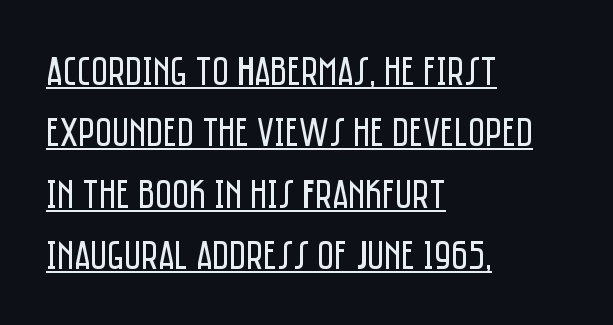
{"serif": "no", "italic": "no", "bold": "no", "weight": "regular", "width": "condensed", "stroke_contrast": "low", "x_height": "large", "monospaced": "no", "underline": "yes", "align": "left", "line_spacing": "normal", "line_spacing_ratio": 1.5, "letter_spacing": "normal", "letter_spacing_em": 0.0, "glyph_px": 41}
